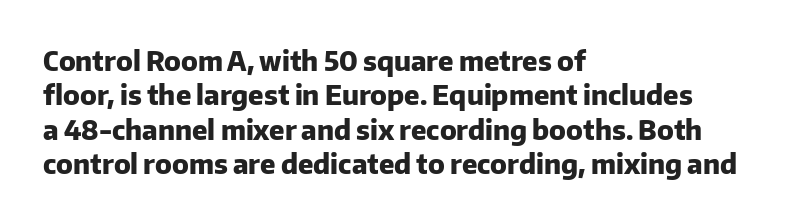
A typesetter would mark this as roman, not italic. Does the copy run flush right? No — it runs flush left. These words are printed bold, with thick strokes throughout. Successive baselines arrive at the customary interval. Caption: standard tracking, unaltered.
